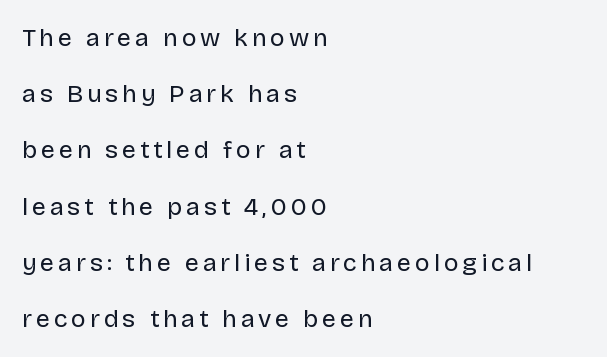
Q: Is the text bold? A: No.
Q: Is the text italic (slanted)? A: No, it is upright.
Q: Is the text underlined? A: No.
Q: How is the paragraph aligned? A: Left-aligned.
Q: Is the spacing between lines tight, normal or loose? A: Loose.
